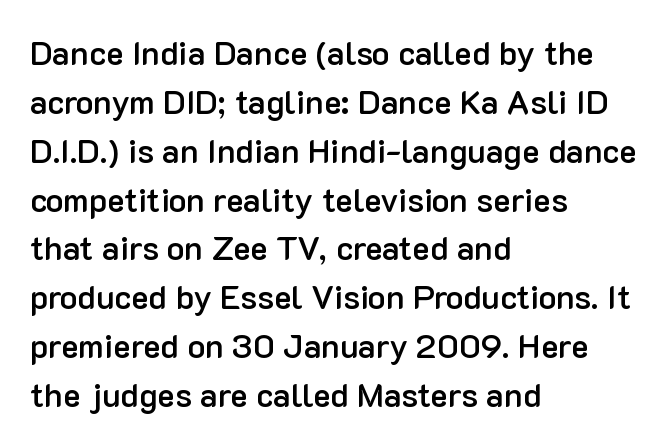
Compared with typical body copy, the letter spacing here is the same. Horizontal bands of white between lines are of average thickness. Posture: upright roman. What kind of face is this? One without serifs — a sans. Stroke thickness is moderately raised; the sample reads as semibold. Left-aligned paragraph, ragged on the right.
